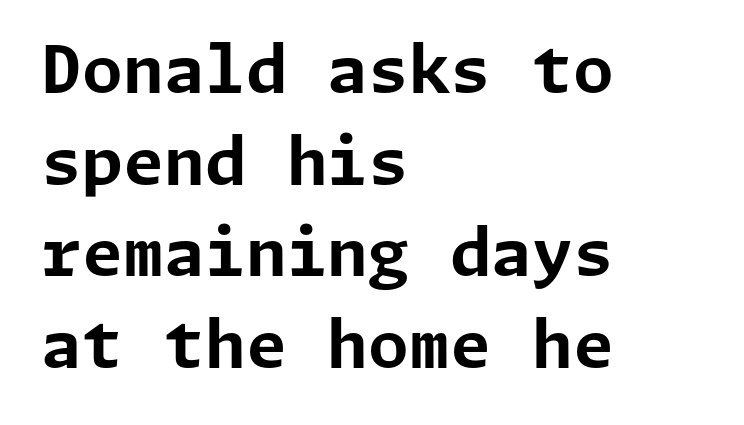
{"serif": "no", "italic": "no", "bold": "yes", "weight": "bold", "width": "normal", "stroke_contrast": "low", "x_height": "medium", "underline": "no", "align": "left", "line_spacing": "normal", "line_spacing_ratio": 1.39, "letter_spacing": "normal", "letter_spacing_em": 0.0, "glyph_px": 66}
